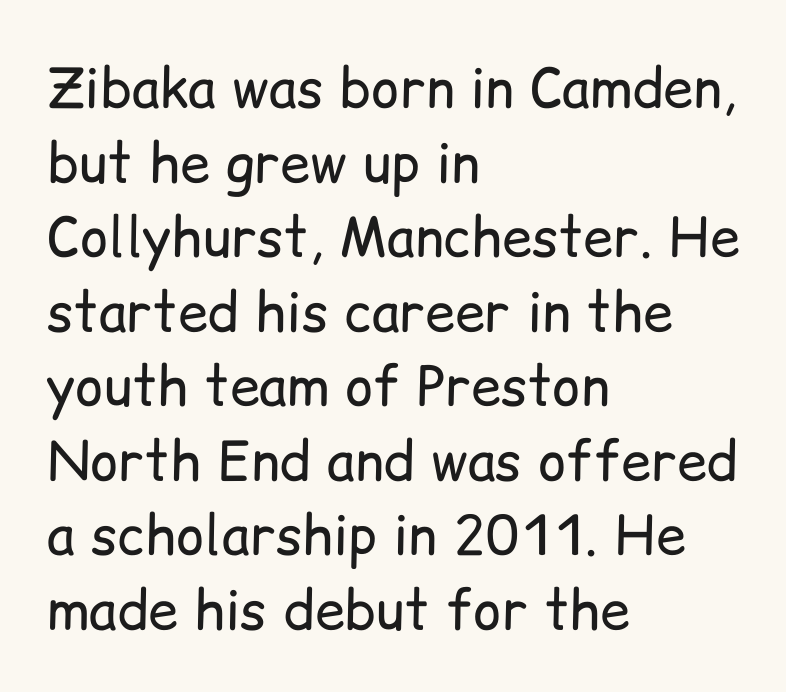
Q: Is the text bold? A: No.
Q: Is the text italic (slanted)? A: No, it is upright.
Q: Is the typeface a serif or a sans-serif typeface? A: Sans-serif.
Q: Is the text underlined? A: No.
Q: How is the paragraph aligned? A: Left-aligned.
Q: Is the spacing between letters normal or unusually wide? A: Normal.
Q: Is the spacing between lines tight, normal or loose? A: Normal.
Q: Width (condensed, normal, or wide)? A: Normal.
Q: Stroke contrast? A: Low.
Q: x-height? A: Medium.
Q: Monospaced? A: No.
